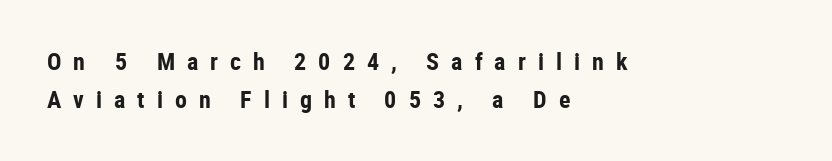
The image shows 24 px bold type, upright; set left-aligned, normal line spacing (1.58x), unusually wide letter spacing (+0.5 em), not underlined.
